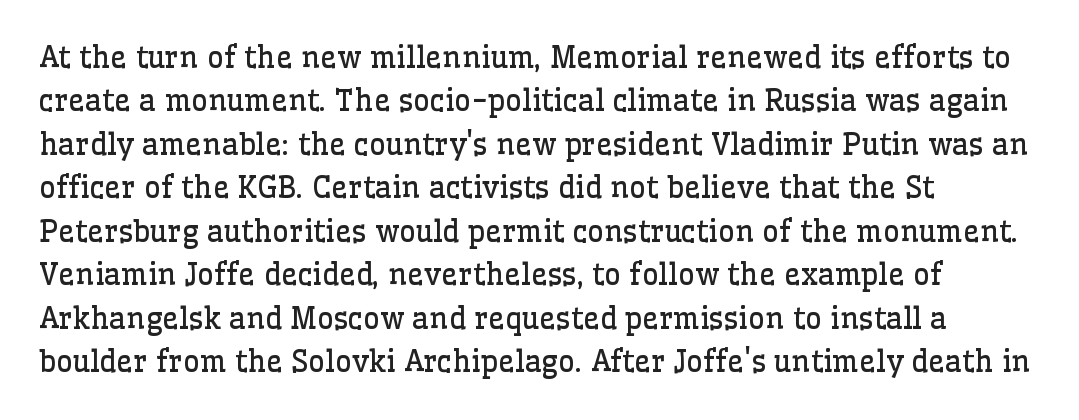
Q: Is the text bold? A: No.
Q: Is the text italic (slanted)? A: No, it is upright.
Q: Is the typeface a serif or a sans-serif typeface? A: Serif.
Q: Is the text underlined? A: No.
Q: How is the paragraph aligned? A: Left-aligned.
Q: Is the spacing between letters normal or unusually wide? A: Normal.
Q: Is the spacing between lines tight, normal or loose? A: Normal.
Q: Width (condensed, normal, or wide)? A: Normal.
Q: Stroke contrast? A: Low.
Q: x-height? A: Medium.
Q: Monospaced? A: No.
